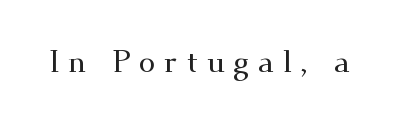
The image shows 30 px wide serif type, upright; set unusually wide letter spacing (+0.29 em), not underlined; medium stroke contrast and a small x-height.
